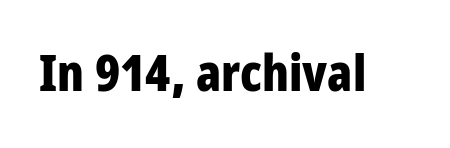
The image shows 51 px bold, condensed sans-serif type, upright; set normal letter spacing, not underlined; low stroke contrast and a large x-height.
